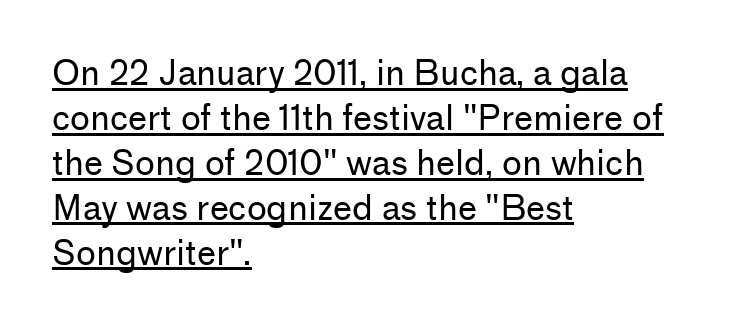
Q: Is the text bold? A: No.
Q: Is the text italic (slanted)? A: No, it is upright.
Q: Is the typeface a serif or a sans-serif typeface? A: Sans-serif.
Q: Is the text underlined? A: Yes.
Q: How is the paragraph aligned? A: Left-aligned.
Q: Is the spacing between letters normal or unusually wide? A: Normal.
Q: Is the spacing between lines tight, normal or loose? A: Normal.
Q: Width (condensed, normal, or wide)? A: Normal.
Q: Stroke contrast? A: Low.
Q: x-height? A: Medium.
Q: Monospaced? A: No.
